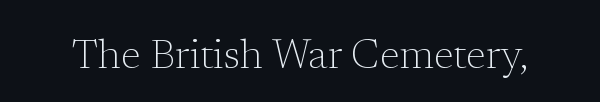
Q: Is the text bold? A: No.
Q: Is the text italic (slanted)? A: No, it is upright.
Q: Is the typeface a serif or a sans-serif typeface? A: Serif.
Q: Is the text underlined? A: No.
Q: Is the spacing between letters normal or unusually wide? A: Normal.
Q: Width (condensed, normal, or wide)? A: Normal.
Q: Stroke contrast? A: Low.
Q: x-height? A: Medium.
Q: Monospaced? A: No.
